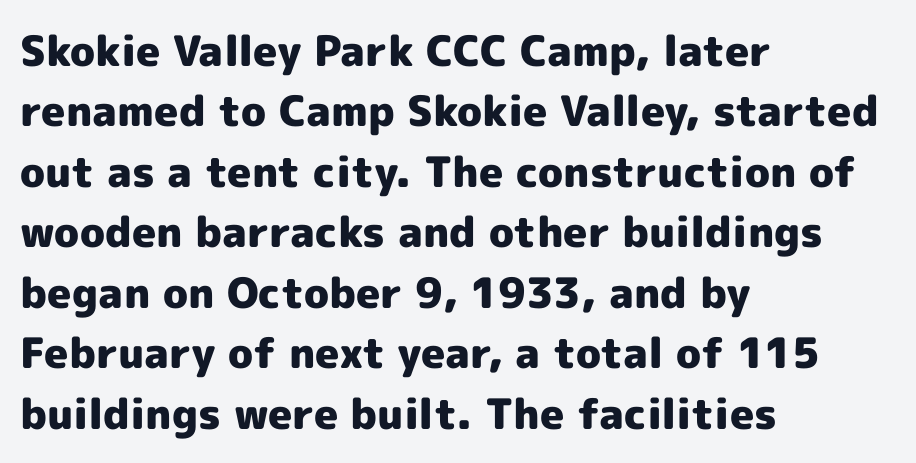
The image shows 42 px heavy sans-serif type, upright; set left-aligned, normal line spacing (1.44x), normal letter spacing, not underlined; a medium x-height.
